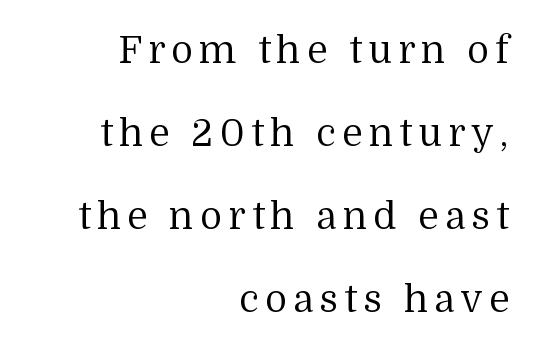
Q: Is the text bold? A: No.
Q: Is the text italic (slanted)? A: No, it is upright.
Q: Is the typeface a serif or a sans-serif typeface? A: Serif.
Q: Is the text underlined? A: No.
Q: How is the paragraph aligned? A: Right-aligned.
Q: Is the spacing between lines tight, normal or loose? A: Loose.
Q: Width (condensed, normal, or wide)? A: Normal.
Q: Stroke contrast? A: Medium.
Q: x-height? A: Medium.
Q: Monospaced? A: No.
